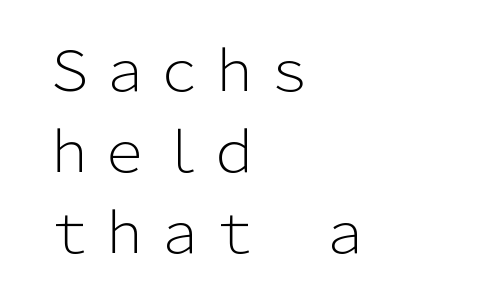
Glyph-to-glyph distance matches everyday printed text. This rendering features lettering with no underline. The passage shown stacks its lines at a standard gap. The typeface has the unassuming heft of standard copy or less. The letters stand upright; this is a roman face.
